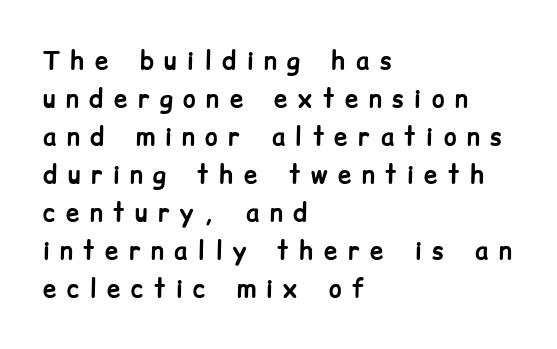
Q: Is the text bold? A: Yes.
Q: Is the text italic (slanted)? A: No, it is upright.
Q: Is the text underlined? A: No.
Q: How is the paragraph aligned? A: Left-aligned.
Q: Is the spacing between letters normal or unusually wide? A: Unusually wide.
Q: Is the spacing between lines tight, normal or loose? A: Normal.
